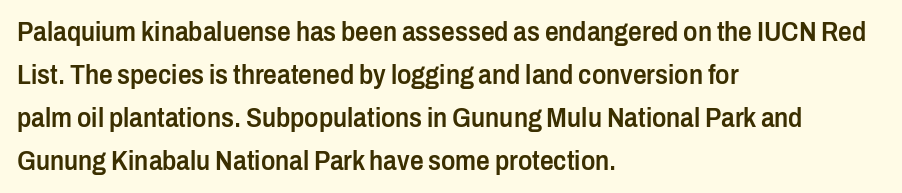
Q: Is the text bold? A: Semi-bold.
Q: Is the text italic (slanted)? A: No, it is upright.
Q: Is the text underlined? A: No.
Q: How is the paragraph aligned? A: Left-aligned.
Q: Is the spacing between letters normal or unusually wide? A: Normal.
Q: Is the spacing between lines tight, normal or loose? A: Normal.
